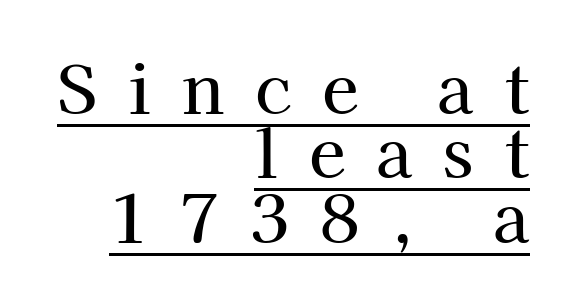
Q: Is the text italic (slanted)? A: No, it is upright.
Q: Is the typeface a serif or a sans-serif typeface? A: Serif.
Q: Is the text underlined? A: Yes.
Q: How is the paragraph aligned? A: Right-aligned.
Q: Is the spacing between letters normal or unusually wide? A: Unusually wide.
Q: Is the spacing between lines tight, normal or loose? A: Tight.
Q: Width (condensed, normal, or wide)? A: Normal.
Q: Stroke contrast? A: High.
Q: x-height? A: Medium.
Q: Monospaced? A: No.
